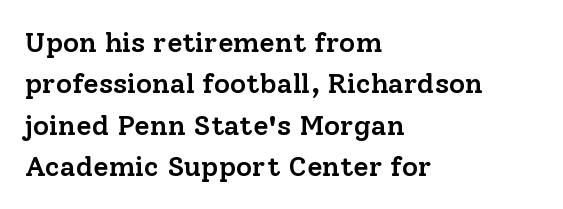
Q: Is the text bold? A: Semi-bold.
Q: Is the text italic (slanted)? A: No, it is upright.
Q: Is the typeface a serif or a sans-serif typeface? A: Serif.
Q: Is the text underlined? A: No.
Q: How is the paragraph aligned? A: Left-aligned.
Q: Is the spacing between letters normal or unusually wide? A: Normal.
Q: Is the spacing between lines tight, normal or loose? A: Normal.
Q: Width (condensed, normal, or wide)? A: Normal.
Q: Stroke contrast? A: Low.
Q: x-height? A: Medium.
Q: Monospaced? A: No.
